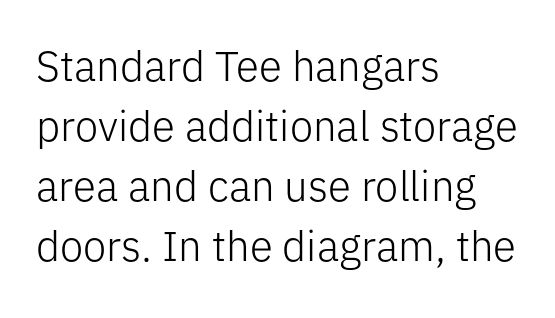
{"serif": "no", "italic": "no", "bold": "no", "weight": "light", "width": "normal", "stroke_contrast": "low", "x_height": "medium", "monospaced": "no", "underline": "no", "align": "left", "line_spacing": "normal", "line_spacing_ratio": 1.43, "letter_spacing": "normal", "letter_spacing_em": 0.0, "glyph_px": 42}
